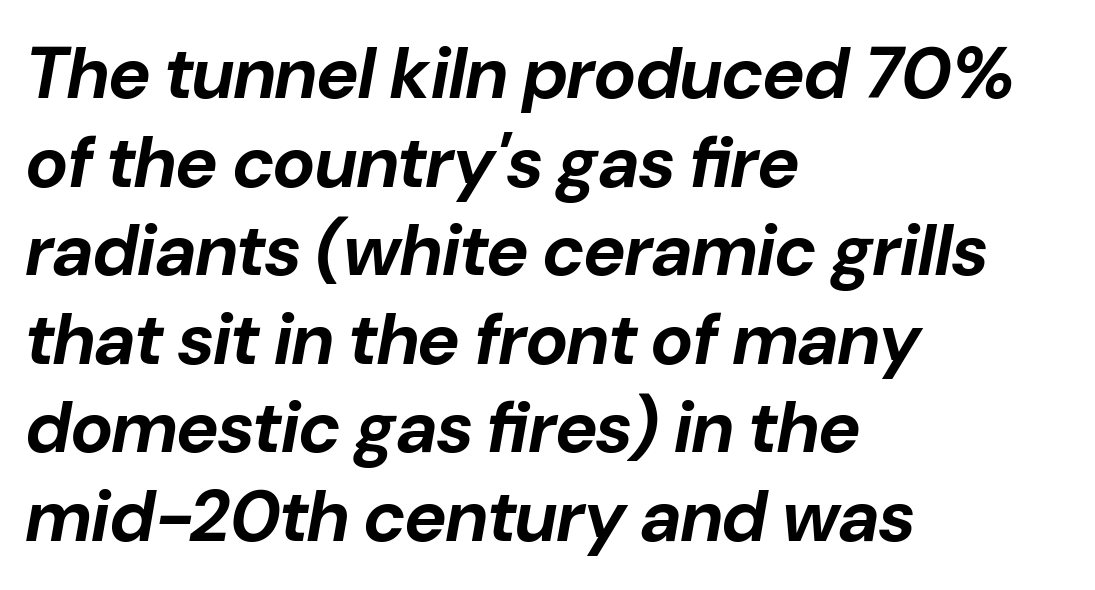
Clear beneath every line of the passage. Is this a fixed-width face? No — the glyphs have proportional, varying widths. Spacing between characters is what you'd get straight out of the box. This sample uses an oblique cut, with every glyph tilted off the vertical.
